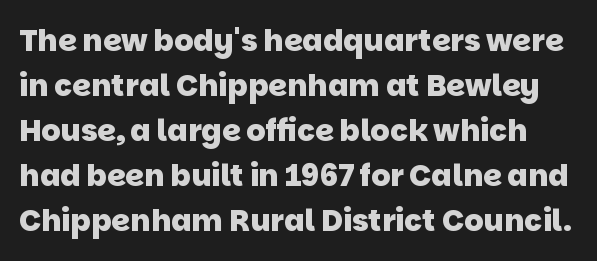
{"serif": "no", "bold": "yes", "weight": "heavy", "width": "normal", "stroke_contrast": "low", "x_height": "large", "monospaced": "no", "underline": "no", "line_spacing": "normal", "line_spacing_ratio": 1.5, "letter_spacing": "normal", "letter_spacing_em": 0.0, "glyph_px": 30}
